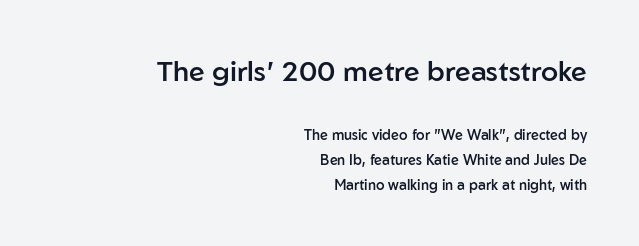
Q: Is the text bold? A: Semi-bold.
Q: Is the text italic (slanted)? A: No, it is upright.
Q: Is the typeface a serif or a sans-serif typeface? A: Sans-serif.
Q: Is the text underlined? A: No.
Q: How is the paragraph aligned? A: Right-aligned.
Q: Is the spacing between letters normal or unusually wide? A: Normal.
Q: Which block of text is set in a larger size, the first (top) or the second (bottom)? A: The first (top) one.
Q: Width (condensed, normal, or wide)? A: Normal.
Q: Stroke contrast? A: Low.
Q: x-height? A: Medium.
Q: Monospaced? A: No.
